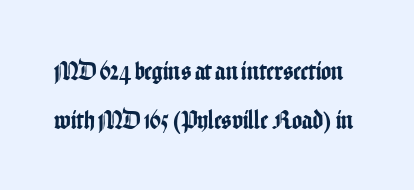
{"italic": "no", "underline": "no", "line_spacing_ratio": 1.81, "letter_spacing": "normal", "letter_spacing_em": 0.0, "glyph_px": 27}
